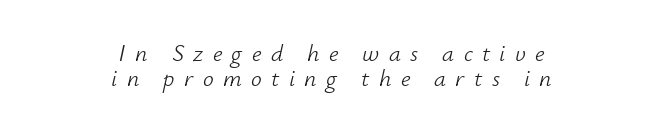
Letters rest on an invisible, unmarked baseline. Notice how the stems are inclined rather than vertical — that's the hallmark of italics. Layout note: lines centered. The lines are packed closely together with very little leading. The tracking jumps out immediately: characters are airy and widely separated.
